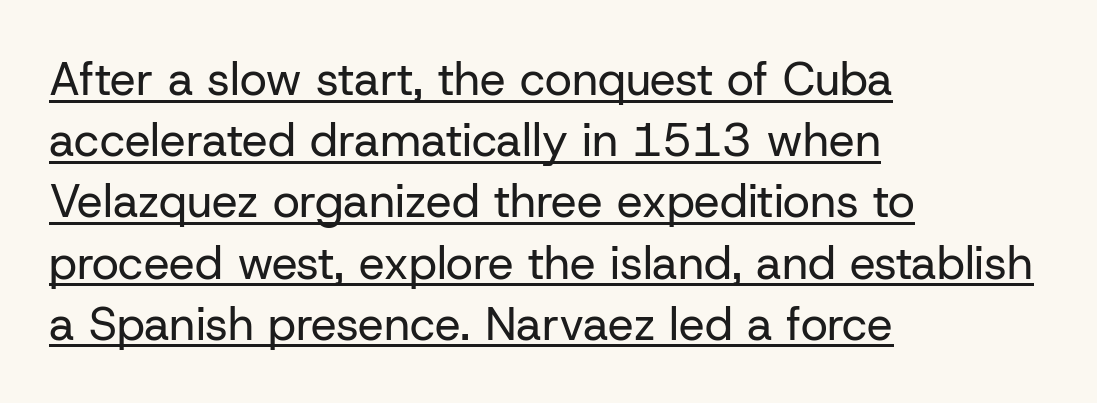
{"serif": "no", "italic": "no", "bold": "no", "weight": "regular", "width": "normal", "stroke_contrast": "low", "x_height": "medium", "monospaced": "no", "underline": "yes", "align": "left", "line_spacing": "normal", "line_spacing_ratio": 1.33, "letter_spacing": "normal", "letter_spacing_em": 0.0, "glyph_px": 46}
